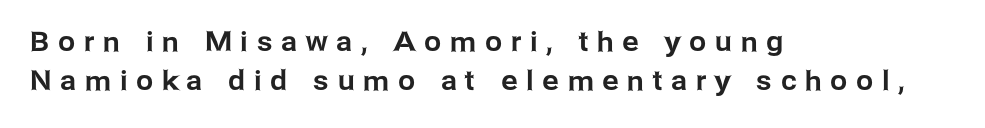
Q: Is the text italic (slanted)? A: No, it is upright.
Q: Is the text underlined? A: No.
Q: How is the paragraph aligned? A: Left-aligned.
Q: Is the spacing between letters normal or unusually wide? A: Unusually wide.
Q: Is the spacing between lines tight, normal or loose? A: Normal.
